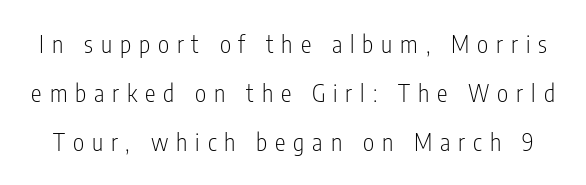
Q: Is the text bold? A: No.
Q: Is the text italic (slanted)? A: No, it is upright.
Q: Is the text underlined? A: No.
Q: Is the spacing between letters normal or unusually wide? A: Unusually wide.
Q: Is the spacing between lines tight, normal or loose? A: Loose.
